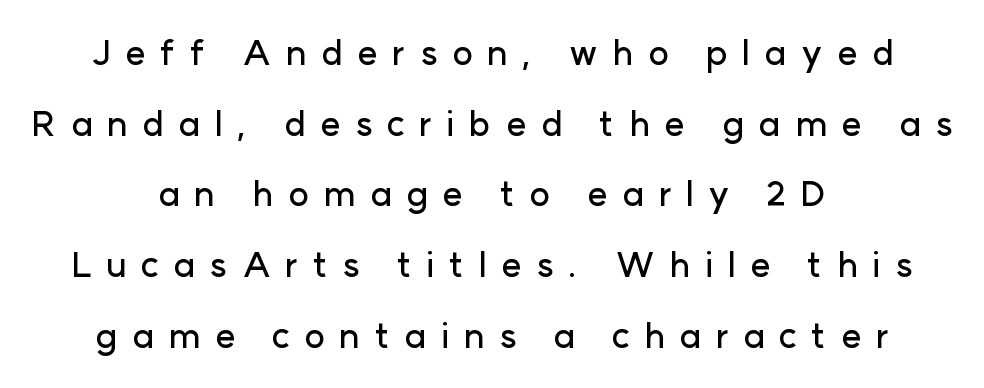
Q: Is the text italic (slanted)? A: No, it is upright.
Q: Is the typeface a serif or a sans-serif typeface? A: Sans-serif.
Q: Is the text underlined? A: No.
Q: How is the paragraph aligned? A: Centered.
Q: Is the spacing between letters normal or unusually wide? A: Unusually wide.
Q: Is the spacing between lines tight, normal or loose? A: Loose.
Q: Width (condensed, normal, or wide)? A: Normal.
Q: Stroke contrast? A: Low.
Q: x-height? A: Medium.
Q: Monospaced? A: No.
